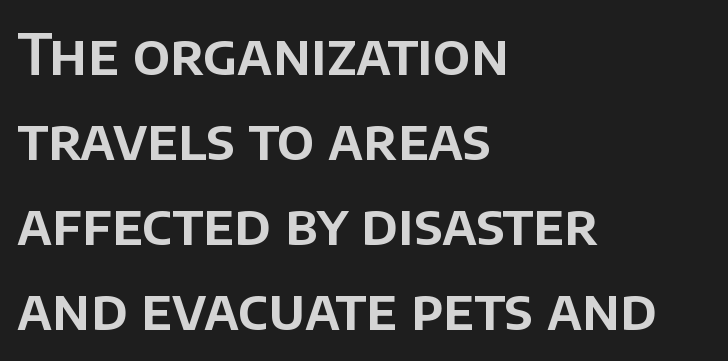
{"serif": "no", "italic": "no", "width": "normal", "stroke_contrast": "low", "x_height": "large", "monospaced": "no", "underline": "no", "align": "left", "line_spacing": "normal", "line_spacing_ratio": 1.52, "letter_spacing": "normal", "letter_spacing_em": 0.0, "glyph_px": 56}
